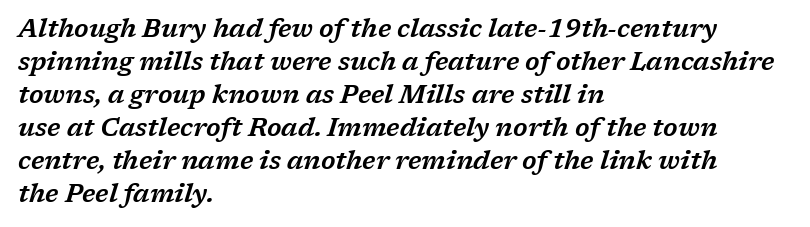
The image shows 25 px text type, italic (leaning right); set left-aligned, normal line spacing (1.32x), normal letter spacing, not underlined.
